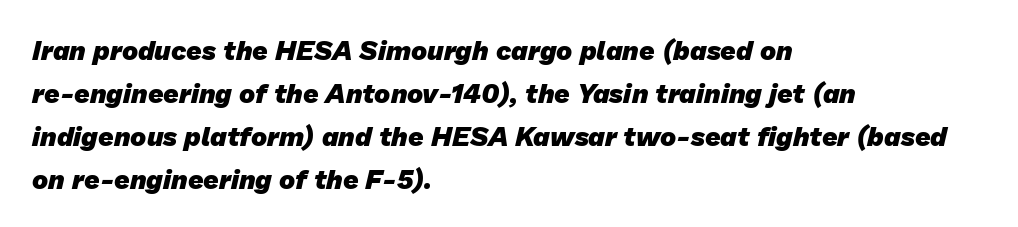
The image shows 27 px bold type; set left-aligned, normal line spacing (1.59x), normal letter spacing, not underlined.
